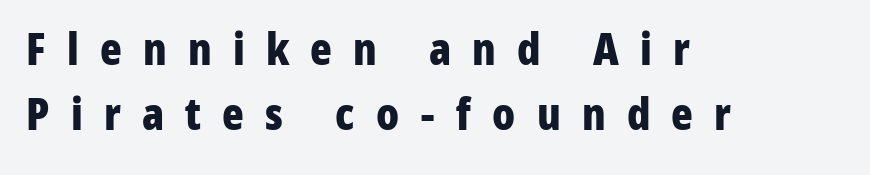
{"serif": "no", "italic": "no", "bold": "yes", "weight": "bold", "width": "condensed", "stroke_contrast": "low", "x_height": "medium", "monospaced": "no", "underline": "no", "align": "left", "line_spacing": "normal", "line_spacing_ratio": 1.45, "letter_spacing": "wide", "letter_spacing_em": 0.47, "glyph_px": 45}
